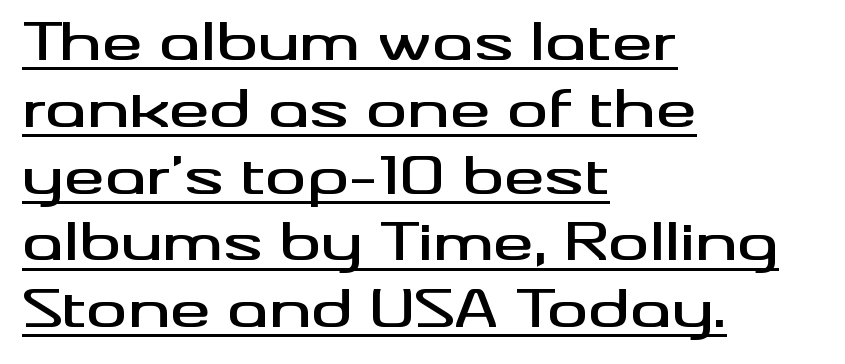
Note: no serifs on the glyphs. One-word summary of the alignment: left. Note the varied advance widths — an 'i' is clearly narrower than an 'm'. Looks like someone drew a line under every word here.
